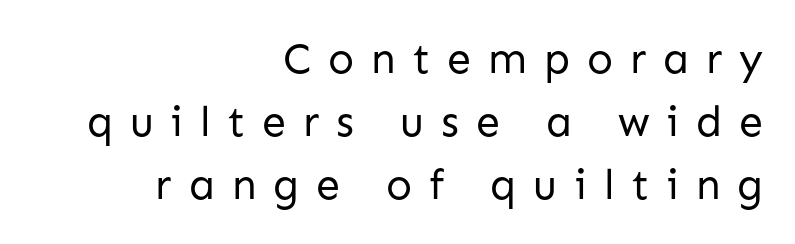
Q: Is the text bold? A: No.
Q: Is the text italic (slanted)? A: No, it is upright.
Q: Is the typeface a serif or a sans-serif typeface? A: Sans-serif.
Q: Is the text underlined? A: No.
Q: How is the paragraph aligned? A: Right-aligned.
Q: Is the spacing between letters normal or unusually wide? A: Unusually wide.
Q: Is the spacing between lines tight, normal or loose? A: Normal.
Q: Width (condensed, normal, or wide)? A: Normal.
Q: Stroke contrast? A: Low.
Q: x-height? A: Medium.
Q: Monospaced? A: No.
